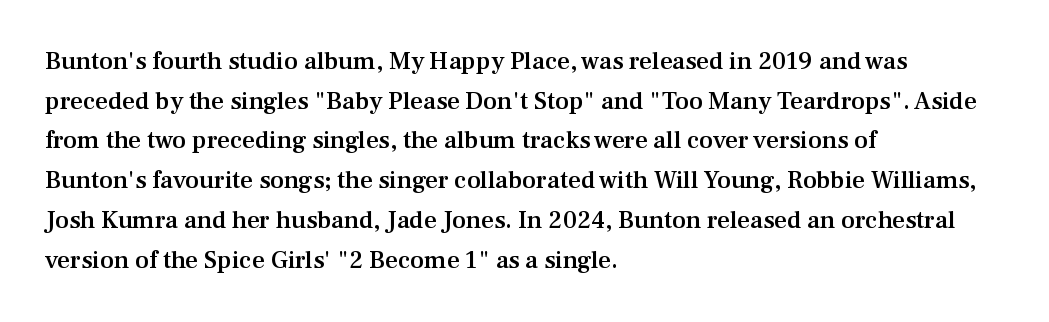
Q: Is the text bold? A: Semi-bold.
Q: Is the text italic (slanted)? A: No, it is upright.
Q: Is the text underlined? A: No.
Q: How is the paragraph aligned? A: Left-aligned.
Q: Is the spacing between letters normal or unusually wide? A: Normal.
Q: Is the spacing between lines tight, normal or loose? A: Normal.
